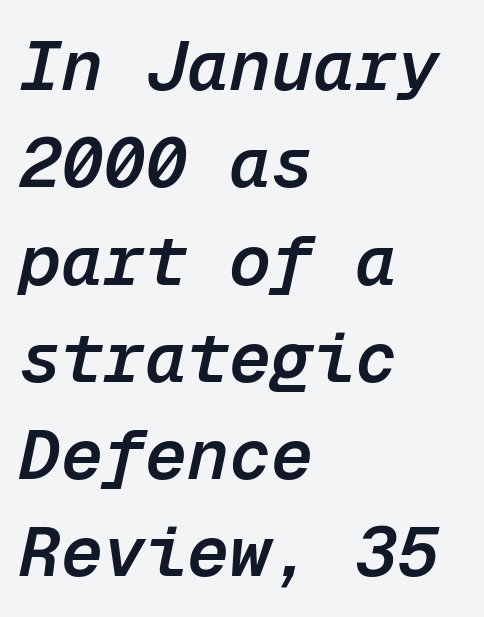
{"italic": "yes", "lean": "right", "slant_degrees": 12, "bold": "semi", "weight": "semibold", "width": "normal", "stroke_contrast": "low", "x_height": "medium", "monospaced": "yes", "underline": "no", "align": "left", "line_spacing": "normal", "line_spacing_ratio": 1.39, "letter_spacing": "normal", "letter_spacing_em": 0.0, "glyph_px": 70}
